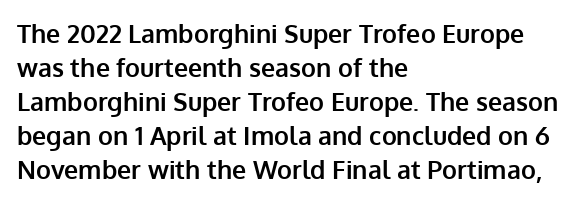
{"italic": "no", "bold": "yes", "underline": "no", "align": "left", "line_spacing": "normal", "line_spacing_ratio": 1.36, "letter_spacing": "normal", "letter_spacing_em": 0.0, "glyph_px": 25}
